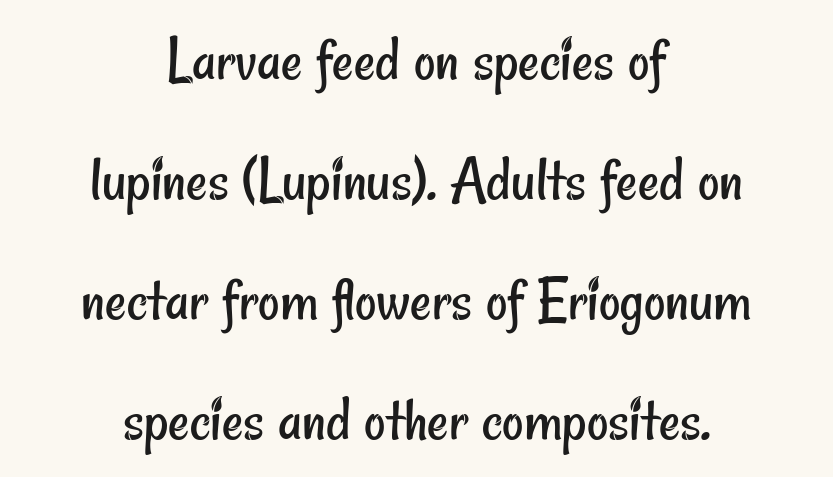
{"serif": "no", "bold": "no", "weight": "regular", "width": "condensed", "stroke_contrast": "low", "x_height": "small", "monospaced": "no", "underline": "no", "align": "center", "line_spacing_ratio": 1.82, "letter_spacing": "normal", "letter_spacing_em": 0.0, "glyph_px": 66}
